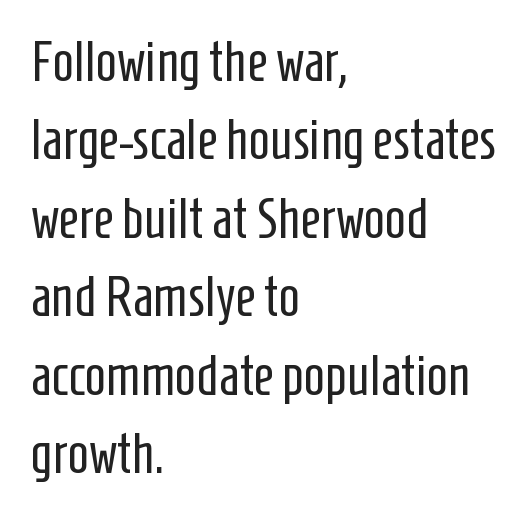
Q: Is the text bold? A: No.
Q: Is the text italic (slanted)? A: No, it is upright.
Q: Is the typeface a serif or a sans-serif typeface? A: Sans-serif.
Q: Is the text underlined? A: No.
Q: How is the paragraph aligned? A: Left-aligned.
Q: Is the spacing between letters normal or unusually wide? A: Normal.
Q: Is the spacing between lines tight, normal or loose? A: Normal.
Q: Width (condensed, normal, or wide)? A: Condensed.
Q: Stroke contrast? A: Low.
Q: x-height? A: Medium.
Q: Monospaced? A: No.
